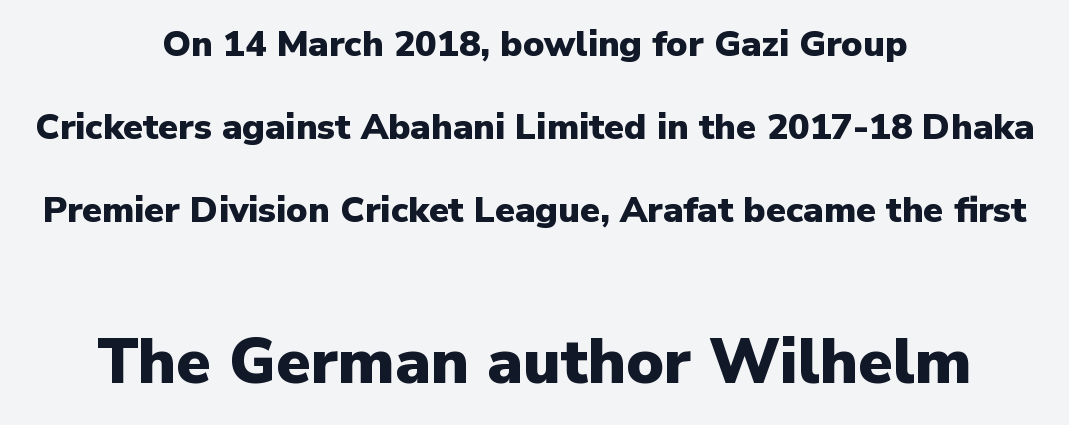
{"serif": "no", "italic": "no", "bold": "yes", "weight": "heavy", "width": "normal", "stroke_contrast": "low", "x_height": "medium", "monospaced": "no", "underline": "no", "align": "center", "line_spacing": "loose", "line_spacing_ratio": 2.31, "letter_spacing": "normal", "letter_spacing_em": 0.0, "larger_block": "second", "size_ratio": 1.75, "glyph_px": 63}
